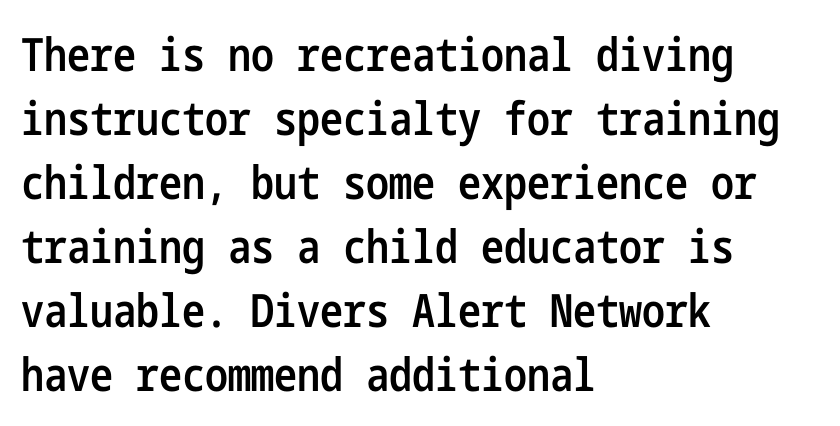
Q: Is the text bold? A: Semi-bold.
Q: Is the text italic (slanted)? A: No, it is upright.
Q: Is the typeface a serif or a sans-serif typeface? A: Sans-serif.
Q: Is the text underlined? A: No.
Q: How is the paragraph aligned? A: Left-aligned.
Q: Is the spacing between letters normal or unusually wide? A: Normal.
Q: Is the spacing between lines tight, normal or loose? A: Normal.
Q: Width (condensed, normal, or wide)? A: Condensed.
Q: Stroke contrast? A: Low.
Q: x-height? A: Medium.
